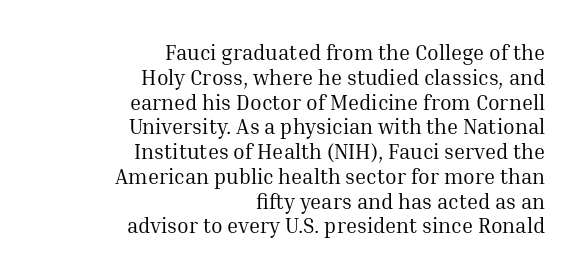
Stem width sits at or under what a default text font uses. Just letters on the line, the space beneath them empty. This rendering leaves character spacing at its baseline value. The lettering stays uniformly vertical, giving the passage a roman look. Caption: multi-line text, flush right, ragged left.
